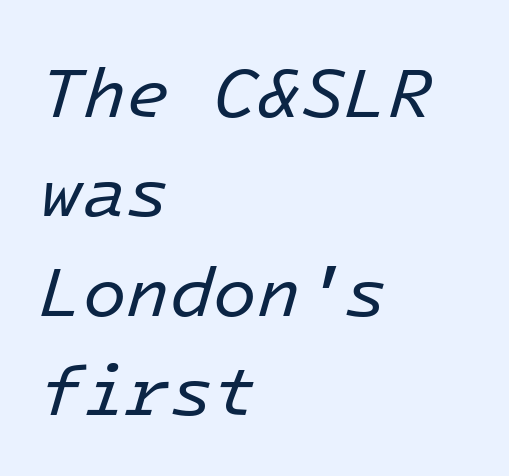
The passage shown leans; its letterforms are oblique. Every row of glyphs begins at an identical x-position on the left. Only glyphs here, with clear space below each row. Fixed-width glyphs throughout — classic coding-font behaviour. Look at the tracking — it's just the regular setting, nothing added.
